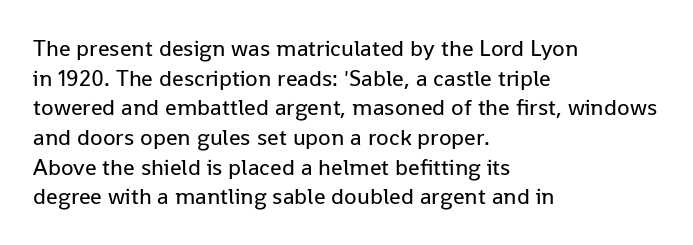
The image shows 23 px text type, upright; set left-aligned, normal line spacing (1.29x), normal letter spacing, not underlined.
